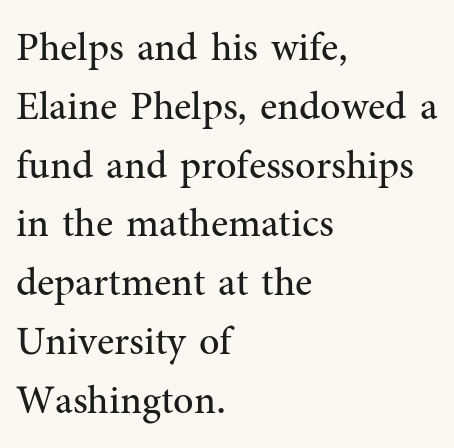
{"serif": "yes", "italic": "no", "bold": "no", "weight": "regular", "width": "normal", "stroke_contrast": "medium", "x_height": "medium", "monospaced": "no", "underline": "no", "align": "left", "line_spacing": "normal", "line_spacing_ratio": 1.47, "letter_spacing": "normal", "letter_spacing_em": 0.0, "glyph_px": 40}
